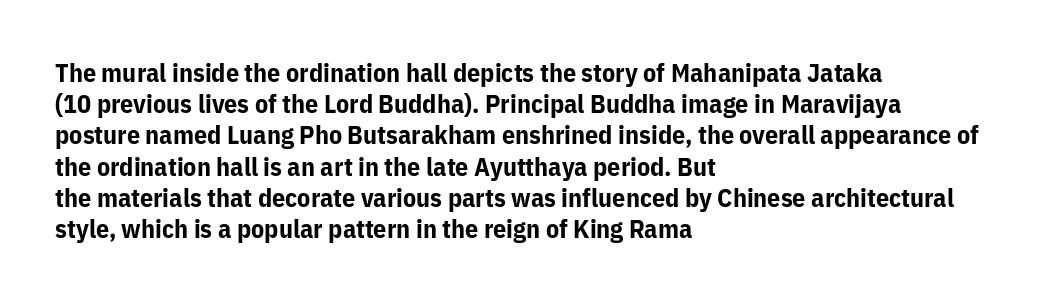
The image shows 26 px bold type, upright; set left-aligned, line spacing 1.2x, normal letter spacing, not underlined.
